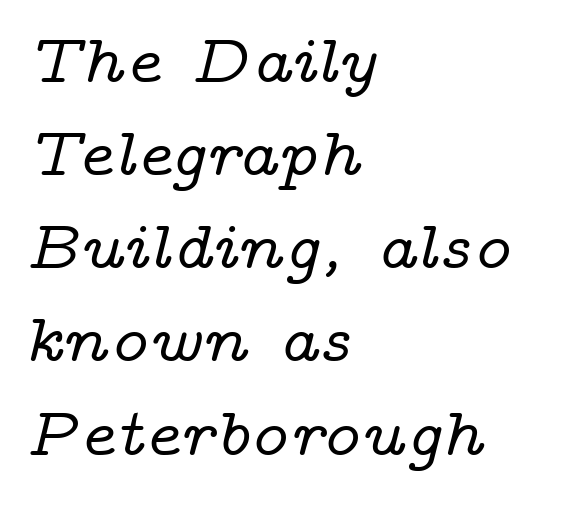
The image shows 68 px wide serif type, italic (leaning right); set left-aligned, normal line spacing (1.37x), normal letter spacing, not underlined; low stroke contrast and a medium x-height.
